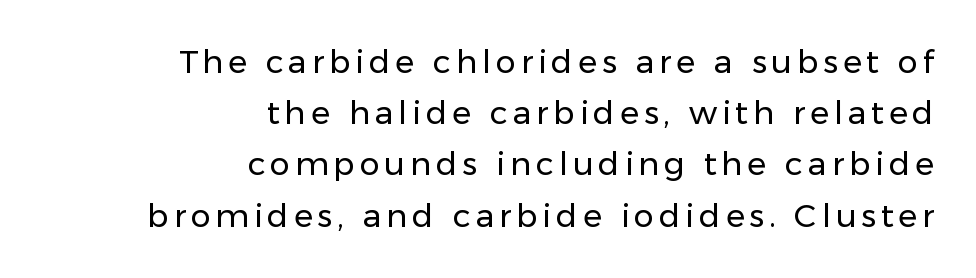
Q: Is the text bold? A: No.
Q: Is the text italic (slanted)? A: No, it is upright.
Q: Is the typeface a serif or a sans-serif typeface? A: Sans-serif.
Q: Is the text underlined? A: No.
Q: How is the paragraph aligned? A: Right-aligned.
Q: Is the spacing between lines tight, normal or loose? A: Normal.
Q: Width (condensed, normal, or wide)? A: Normal.
Q: Stroke contrast? A: Low.
Q: x-height? A: Medium.
Q: Monospaced? A: No.
